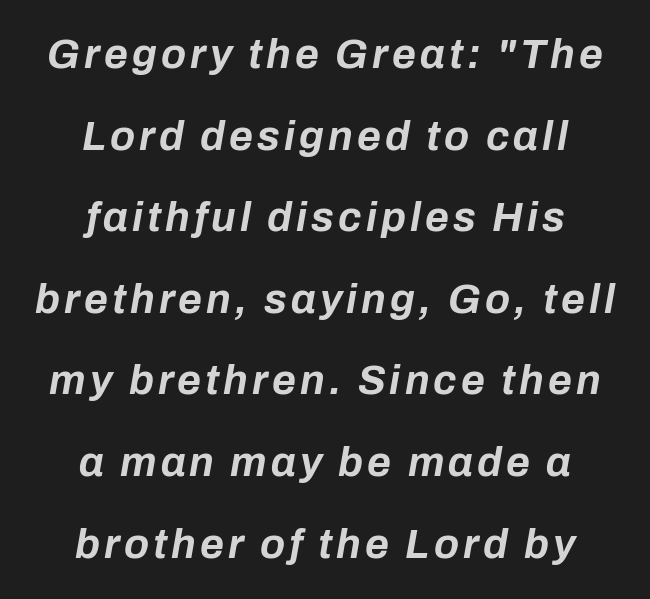
{"italic": "yes", "lean": "right", "slant_degrees": 10, "bold": "yes", "weight": "bold", "width": "normal", "stroke_contrast": "low", "x_height": "medium", "monospaced": "no", "underline": "no", "align": "center", "line_spacing": "loose", "line_spacing_ratio": 1.99, "glyph_px": 41}
